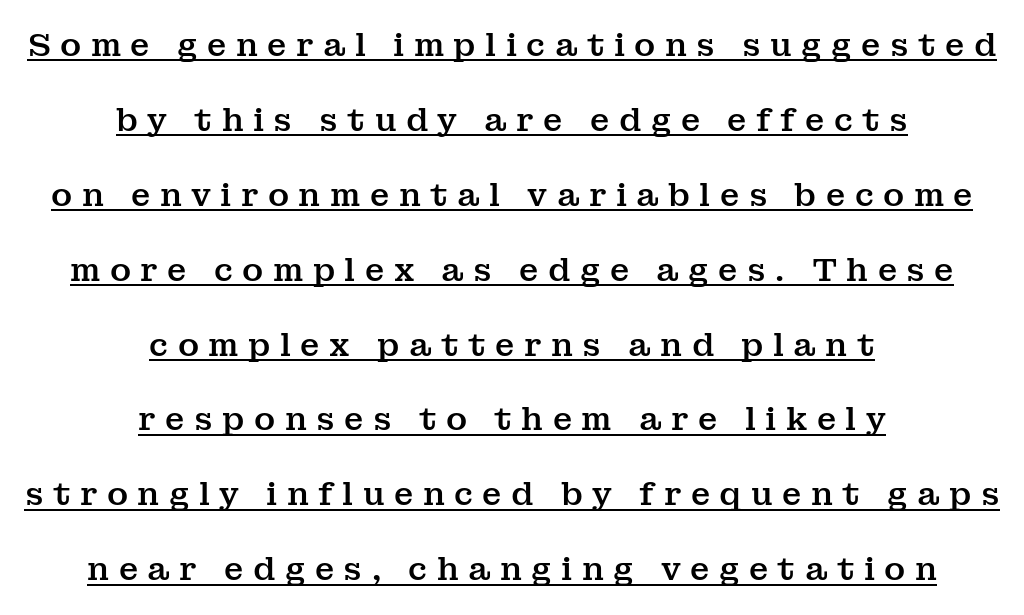
The image shows 32 px serif type, upright; set centered, loose line spacing (2.34x), unusually wide letter spacing (+0.29 em), underlined; medium stroke contrast and a medium x-height.
